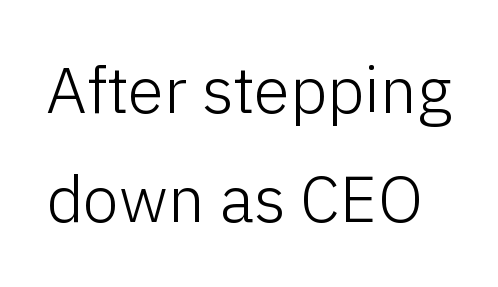
Underline: absent. No chunkiness to these letters — they're not bold. Do the characters align in a grid? No, the font is proportional. Check where the strokes stop: nothing finishes them off — pure sans. The letters sit at their default tracking, neither squeezed nor spread. Reading down the column, the eye jumps a familiar distance to each next line.
